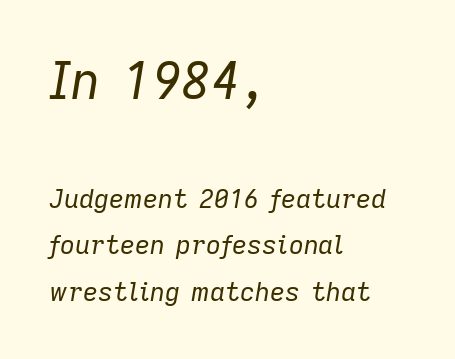
{"italic": "yes", "lean": "right", "slant_degrees": 9, "bold": "no", "weight": "regular", "width": "normal", "stroke_contrast": "low", "x_height": "medium", "monospaced": "no", "underline": "no", "align": "left", "line_spacing_ratio": 1.8, "letter_spacing": "normal", "letter_spacing_em": 0.0, "larger_block": "first", "size_ratio": 1.96, "glyph_px": 51}
